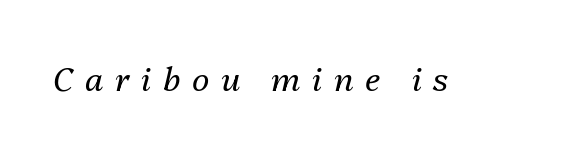
The image shows 33 px regular-weight type, italic (leaning right); set unusually wide letter spacing (+0.35 em), not underlined; medium stroke contrast and a medium x-height.
